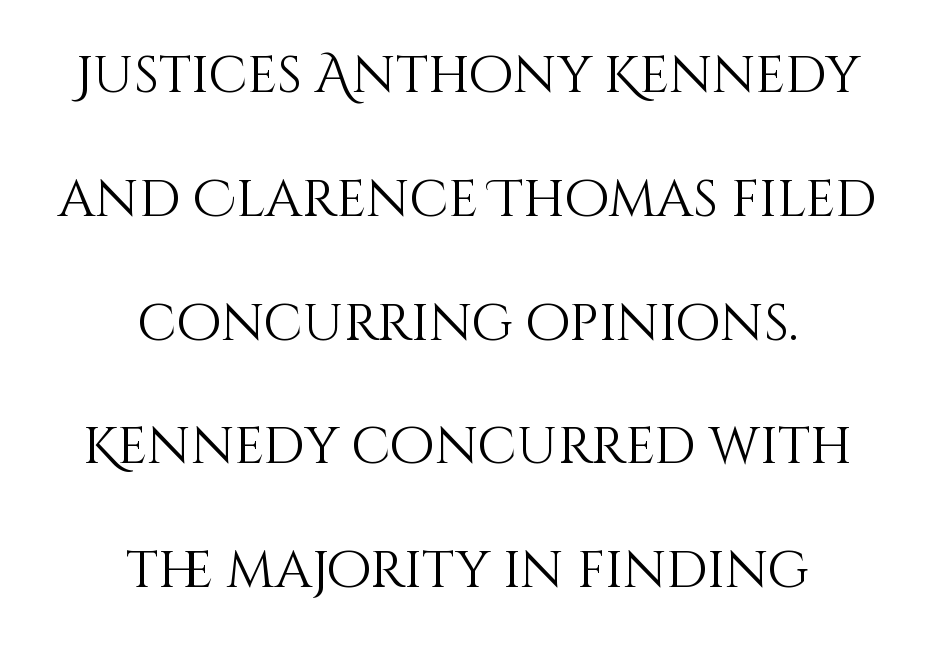
{"italic": "no", "bold": "no", "weight": "light", "width": "normal", "stroke_contrast": "medium", "x_height": "large", "monospaced": "no", "underline": "no", "align": "center", "line_spacing": "loose", "line_spacing_ratio": 2.38, "letter_spacing": "normal", "letter_spacing_em": 0.0, "glyph_px": 52}
